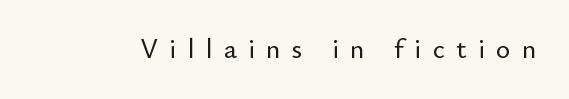
Q: Is the text italic (slanted)? A: No, it is upright.
Q: Is the text underlined? A: No.
Q: Is the spacing between letters normal or unusually wide? A: Unusually wide.
